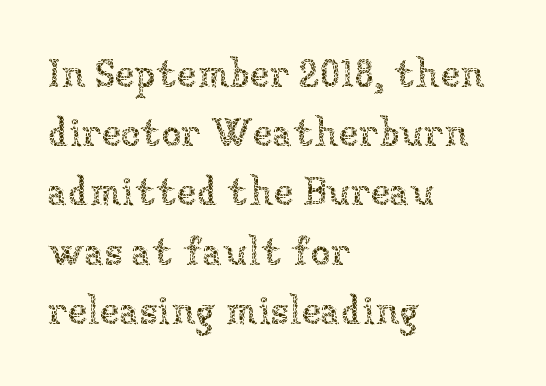
{"italic": "no", "bold": "no", "weight": "thin", "width": "normal", "stroke_contrast": "low", "x_height": "medium", "monospaced": "no", "underline": "no", "align": "left", "line_spacing": "normal", "line_spacing_ratio": 1.48, "letter_spacing": "normal", "letter_spacing_em": 0.0, "glyph_px": 40}
